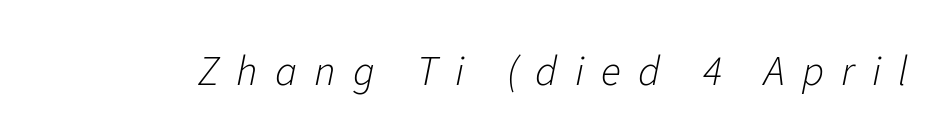
Tall strokes in this sample are angled rather than plumb. Nobody drew a line under any word here. The passage shown is not bold in any degree. Here the designer chose a conventional face with non-uniform glyph widths. These lines have a slow, spaced-out rhythm from letter to letter.
